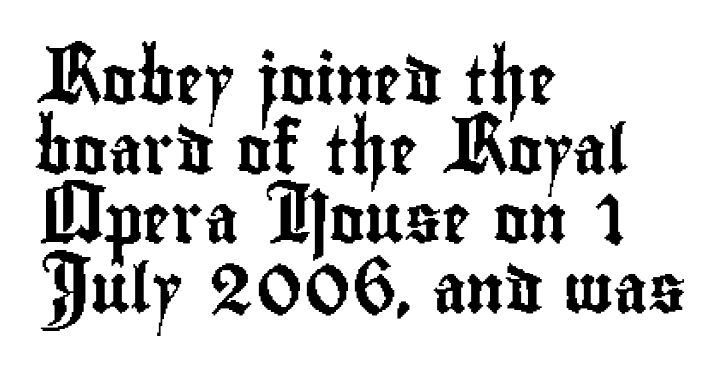
{"serif": "no", "italic": "no", "width": "condensed", "stroke_contrast": "low", "x_height": "small", "monospaced": "no", "underline": "no", "align": "left", "line_spacing": "normal", "line_spacing_ratio": 1.45, "letter_spacing": "normal", "letter_spacing_em": 0.0, "glyph_px": 48}
